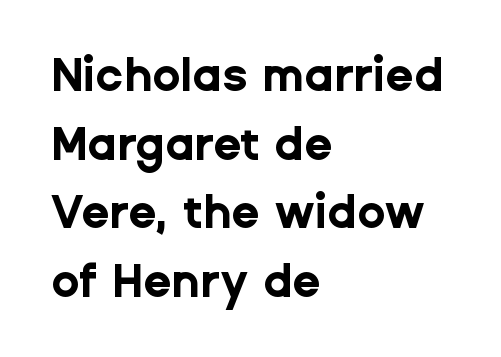
Q: Is the text bold? A: Yes.
Q: Is the text italic (slanted)? A: No, it is upright.
Q: Is the typeface a serif or a sans-serif typeface? A: Sans-serif.
Q: Is the text underlined? A: No.
Q: How is the paragraph aligned? A: Left-aligned.
Q: Is the spacing between letters normal or unusually wide? A: Normal.
Q: Is the spacing between lines tight, normal or loose? A: Normal.
Q: Width (condensed, normal, or wide)? A: Normal.
Q: Stroke contrast? A: Low.
Q: x-height? A: Medium.
Q: Monospaced? A: No.
